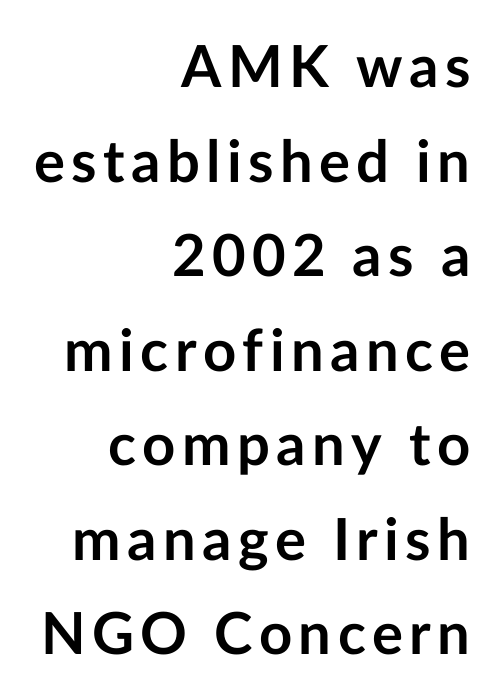
The image shows 58 px semibold sans-serif type, upright; set right-aligned, normal line spacing (1.63x), not underlined; low stroke contrast and a medium x-height.
